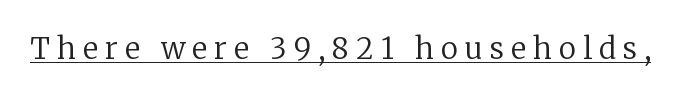
The image shows 29 px regular-weight serif type, upright; set unusually wide letter spacing (+0.25 em), underlined; low stroke contrast and a medium x-height.
